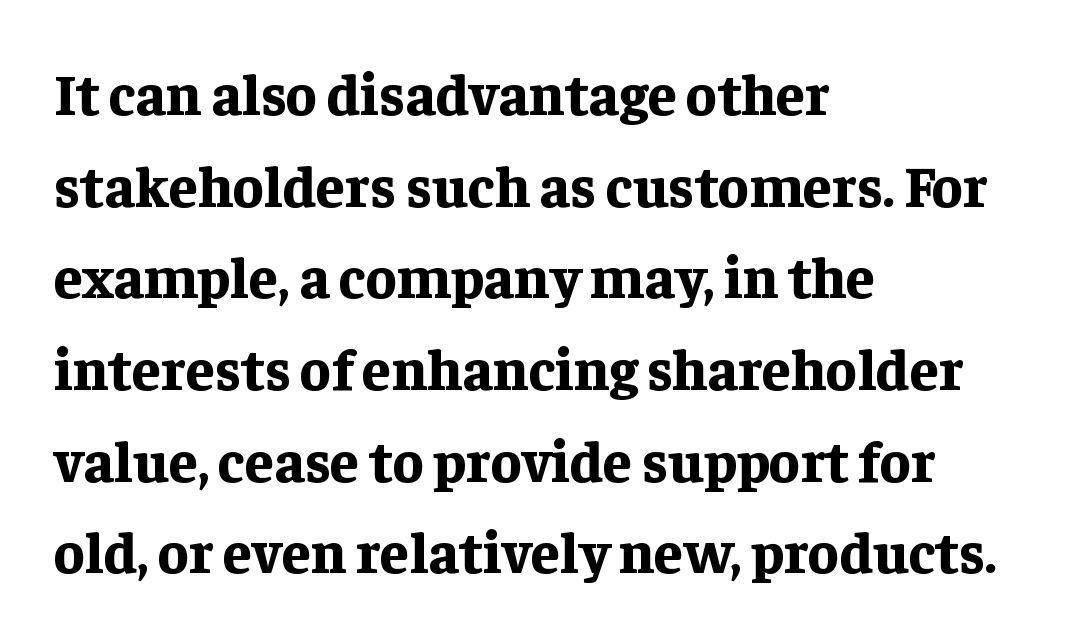
Q: Is the text bold? A: Yes.
Q: Is the text italic (slanted)? A: No, it is upright.
Q: Is the typeface a serif or a sans-serif typeface? A: Serif.
Q: Is the text underlined? A: No.
Q: How is the paragraph aligned? A: Left-aligned.
Q: Is the spacing between letters normal or unusually wide? A: Normal.
Q: Is the spacing between lines tight, normal or loose? A: Normal.
Q: Width (condensed, normal, or wide)? A: Normal.
Q: Stroke contrast? A: Low.
Q: x-height? A: Medium.
Q: Monospaced? A: No.
